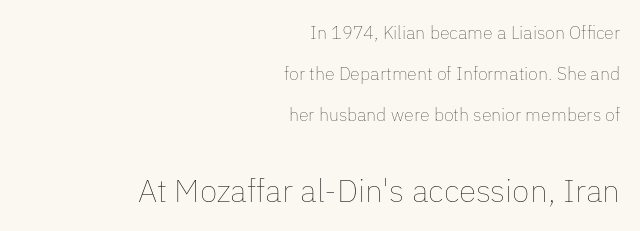
Q: Is the text bold? A: No.
Q: Is the text italic (slanted)? A: No, it is upright.
Q: Is the text underlined? A: No.
Q: How is the paragraph aligned? A: Right-aligned.
Q: Is the spacing between letters normal or unusually wide? A: Normal.
Q: Is the spacing between lines tight, normal or loose? A: Loose.
Q: Which block of text is set in a larger size, the first (top) or the second (bottom)? A: The second (bottom) one.
Q: Width (condensed, normal, or wide)? A: Normal.
Q: Stroke contrast? A: Low.
Q: x-height? A: Medium.
Q: Monospaced? A: No.
